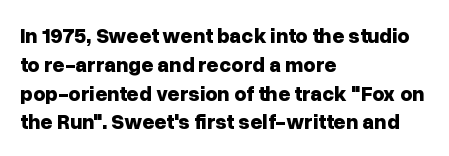
The image shows 21 px bold type, upright; set left-aligned, normal line spacing (1.37x), normal letter spacing, not underlined.
